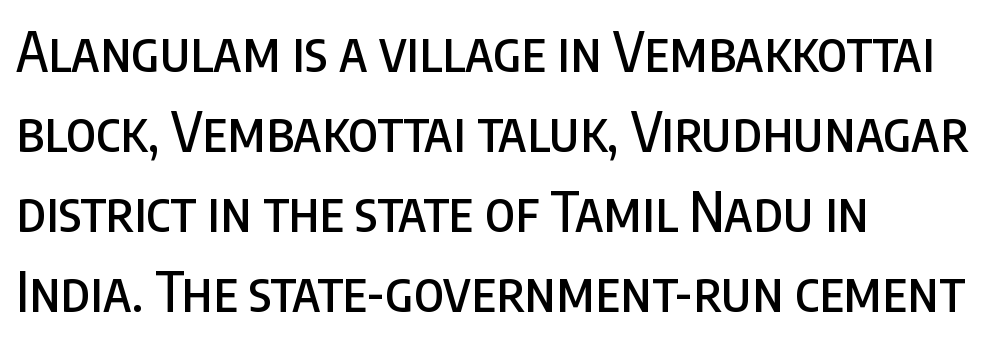
{"serif": "no", "italic": "no", "width": "condensed", "stroke_contrast": "low", "x_height": "large", "monospaced": "no", "underline": "no", "align": "left", "line_spacing": "normal", "line_spacing_ratio": 1.48, "letter_spacing": "normal", "letter_spacing_em": 0.0, "glyph_px": 54}
